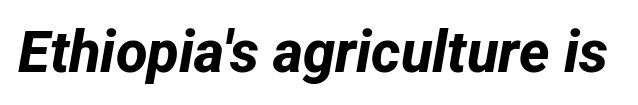
{"serif": "no", "bold": "yes", "weight": "bold", "width": "normal", "stroke_contrast": "low", "x_height": "medium", "monospaced": "no", "underline": "no", "letter_spacing": "normal", "letter_spacing_em": 0.0, "glyph_px": 58}
